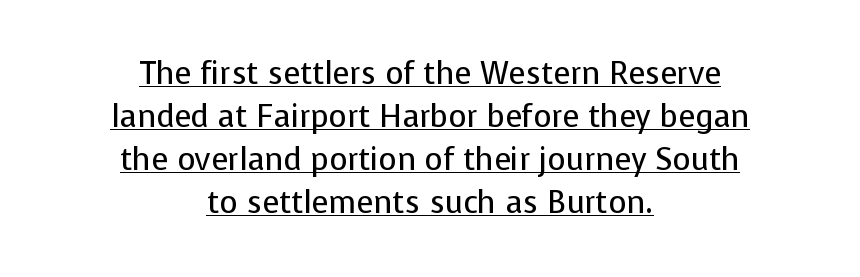
The image shows 31 px regular-weight sans-serif type, upright; set centered, normal line spacing (1.39x), normal letter spacing, underlined; low stroke contrast and a medium x-height.
